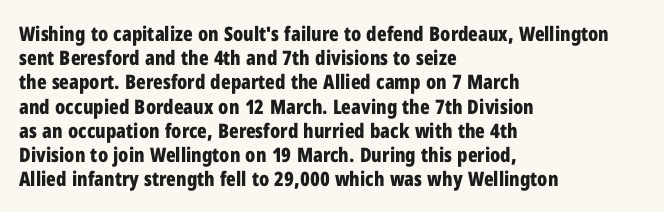
{"italic": "no", "bold": "yes", "underline": "no", "align": "left", "line_spacing_ratio": 1.21, "letter_spacing": "normal", "letter_spacing_em": 0.0, "glyph_px": 20}
